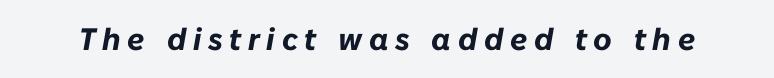
The image shows 31 px bold type, italic (leaning right); set unusually wide letter spacing (+0.22 em), not underlined; low stroke contrast and a medium x-height.
